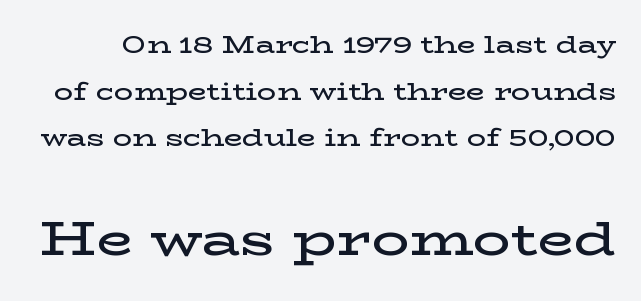
The image shows 47 px semibold, wide serif type, upright; set loose line spacing (1.94x), normal letter spacing, not underlined; the second (bottom) block is 1.96x larger; low stroke contrast and a medium x-height.
